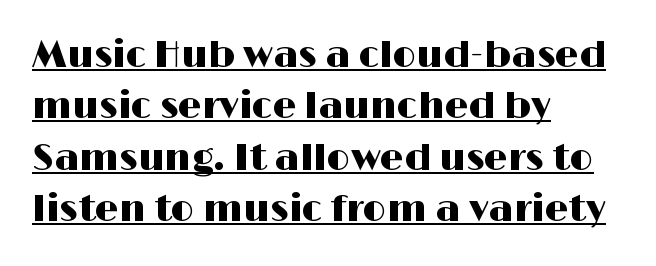
Successive baselines arrive at the customary interval. Honestly, the underline is the first thing you notice here. The letters advance in unequal steps, a hallmark of proportional type. You can tell from the bare stems that sans-serif type was used. The rendering keeps characters at their native spacing.
